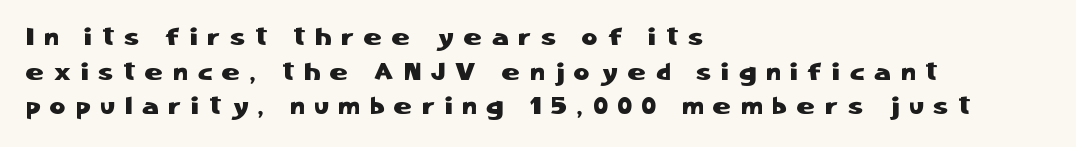
{"italic": "no", "underline": "no", "align": "left", "line_spacing": "normal", "line_spacing_ratio": 1.44, "letter_spacing": "wide", "letter_spacing_em": 0.43, "glyph_px": 24}
